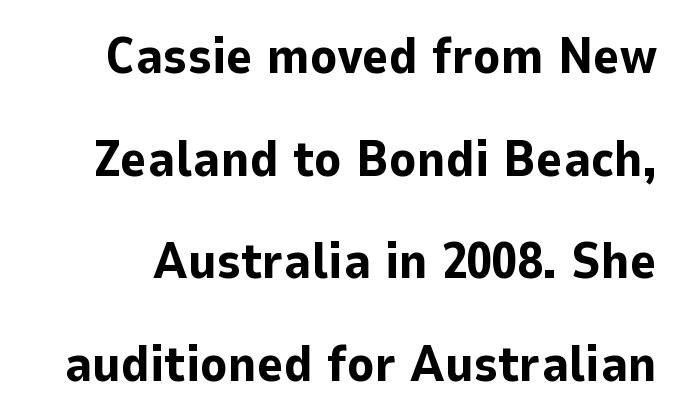
Underline: absent. Regarding serifs, this sample does without them. The glyphs have the mass of a bold cut. The type sits square on the baseline with zero lean. Each word holds together tightly as a unit, with standard inter-letter gaps.
